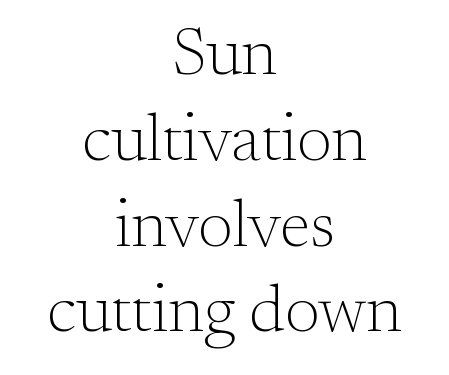
The image shows 66 px light serif type, upright; set centered, normal line spacing (1.3x), normal letter spacing, not underlined; medium stroke contrast and a small x-height.
